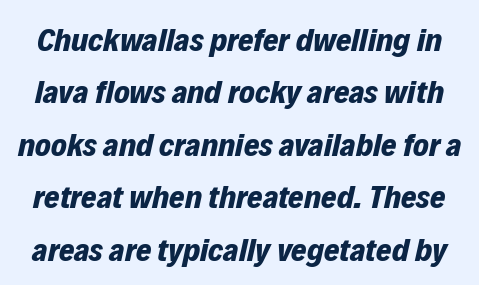
Q: Is the text bold? A: Yes.
Q: Is the text italic (slanted)? A: Yes, it leans right by about 12 degrees.
Q: Is the text underlined? A: No.
Q: Is the spacing between letters normal or unusually wide? A: Normal.
Q: Is the spacing between lines tight, normal or loose? A: Normal.
Q: Width (condensed, normal, or wide)? A: Normal.
Q: Stroke contrast? A: Low.
Q: x-height? A: Medium.
Q: Monospaced? A: No.
